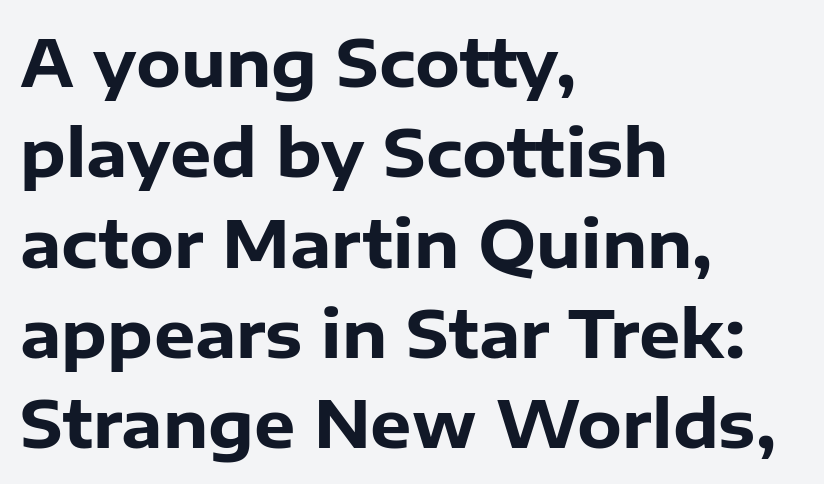
Q: Is the text bold? A: Yes.
Q: Is the text italic (slanted)? A: No, it is upright.
Q: Is the typeface a serif or a sans-serif typeface? A: Sans-serif.
Q: Is the text underlined? A: No.
Q: How is the paragraph aligned? A: Left-aligned.
Q: Is the spacing between letters normal or unusually wide? A: Normal.
Q: Is the spacing between lines tight, normal or loose? A: Normal.
Q: Width (condensed, normal, or wide)? A: Normal.
Q: Stroke contrast? A: Low.
Q: x-height? A: Medium.
Q: Monospaced? A: No.
